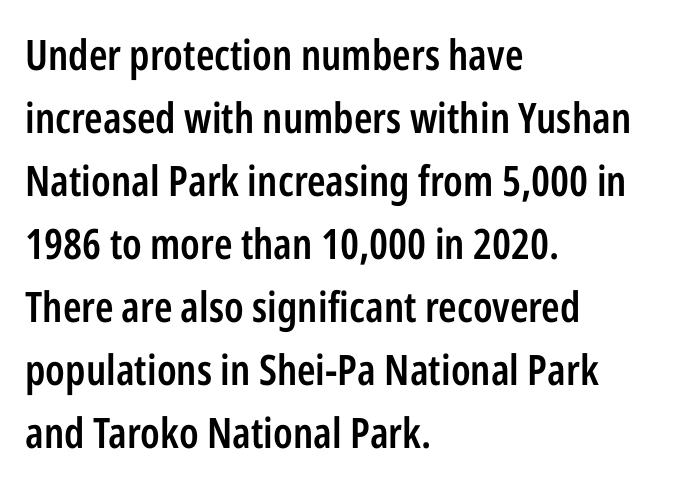
The space between consecutive lines is moderate. Posture: straight, roman, zero tilt. You could not count columns in this text — the font is proportionally spaced. The letters sit at their default tracking, neither squeezed nor spread. Horizontally, the lines are justified to the leading edge only. The text was rendered using a sans face with plain stroke endings.
